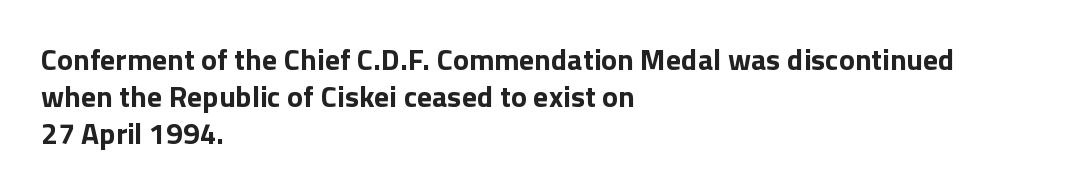
{"serif": "no", "italic": "no", "bold": "yes", "weight": "bold", "width": "normal", "stroke_contrast": "low", "x_height": "medium", "monospaced": "no", "underline": "no", "align": "left", "line_spacing_ratio": 1.23, "letter_spacing": "normal", "letter_spacing_em": 0.0, "glyph_px": 30}
